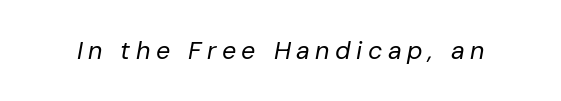
Designer's note — italics engaged. The font is comparable to plain body text, perhaps lighter. Tracking here is generous; glyphs stand well apart from one another. Underline: absent.
